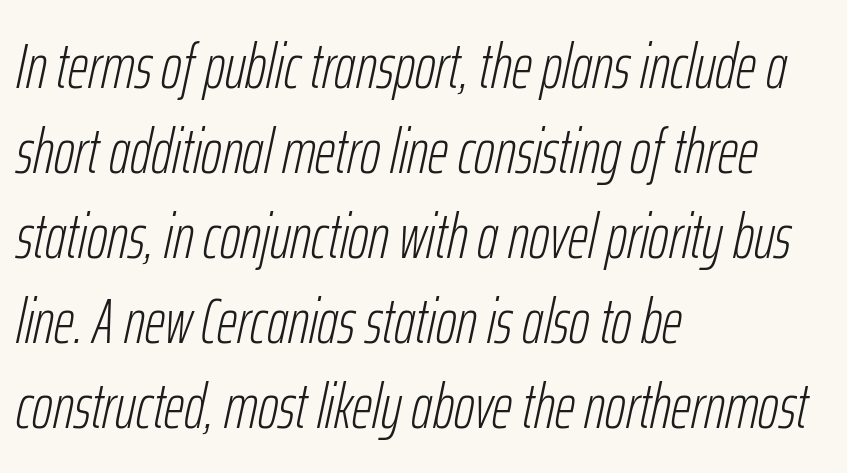
The image shows 63 px light, condensed type, italic (leaning right); set left-aligned, normal line spacing (1.35x), normal letter spacing, not underlined; low stroke contrast and a medium x-height.
